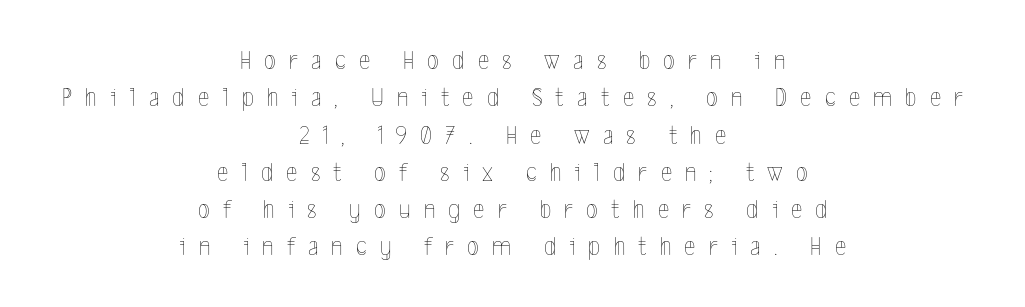
{"italic": "no", "bold": "no", "underline": "no", "align": "center", "line_spacing": "normal", "line_spacing_ratio": 1.38, "letter_spacing": "wide", "letter_spacing_em": 0.49, "glyph_px": 27}
